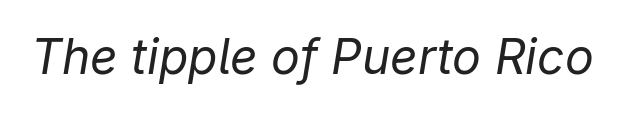
The image shows 48 px regular-weight type, italic (leaning right); set normal letter spacing, not underlined; low stroke contrast and a medium x-height.
